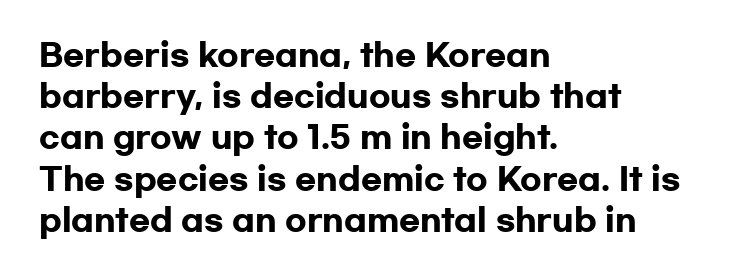
The image shows 31 px heavy, wide sans-serif type, upright; set left-aligned, normal line spacing (1.33x), normal letter spacing, not underlined; low stroke contrast and a medium x-height.
